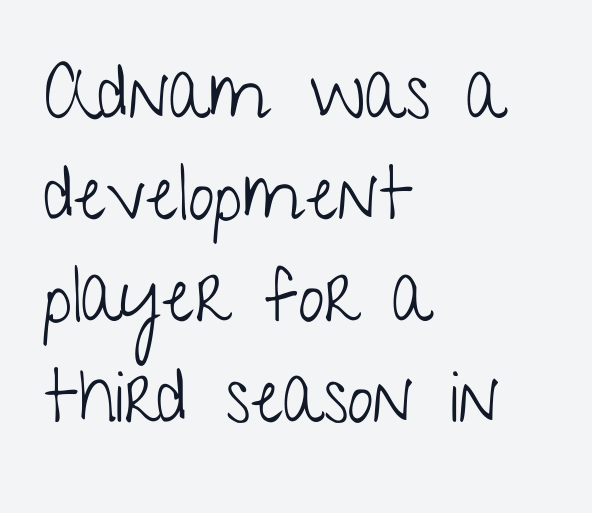
Q: Is the text bold? A: No.
Q: Is the text italic (slanted)? A: No, it is upright.
Q: Is the typeface a serif or a sans-serif typeface? A: Sans-serif.
Q: Is the text underlined? A: No.
Q: How is the paragraph aligned? A: Left-aligned.
Q: Is the spacing between letters normal or unusually wide? A: Normal.
Q: Is the spacing between lines tight, normal or loose? A: Normal.
Q: Width (condensed, normal, or wide)? A: Condensed.
Q: Stroke contrast? A: Low.
Q: x-height? A: Medium.
Q: Monospaced? A: No.
